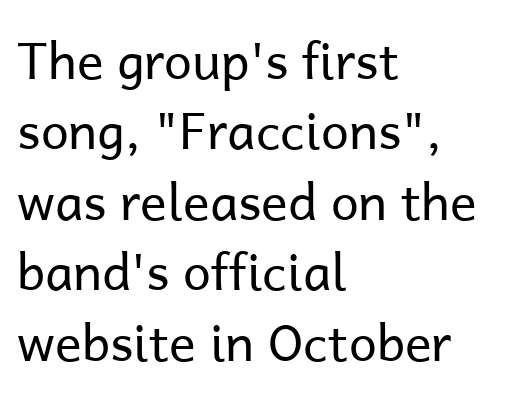
Q: Is the text bold? A: No.
Q: Is the text italic (slanted)? A: No, it is upright.
Q: Is the typeface a serif or a sans-serif typeface? A: Sans-serif.
Q: Is the text underlined? A: No.
Q: How is the paragraph aligned? A: Left-aligned.
Q: Is the spacing between letters normal or unusually wide? A: Normal.
Q: Is the spacing between lines tight, normal or loose? A: Normal.
Q: Width (condensed, normal, or wide)? A: Normal.
Q: Stroke contrast? A: Low.
Q: x-height? A: Medium.
Q: Monospaced? A: No.
